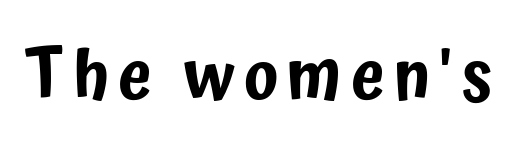
{"serif": "no", "italic": "no", "width": "condensed", "stroke_contrast": "low", "x_height": "medium", "monospaced": "no", "underline": "no", "glyph_px": 68}
